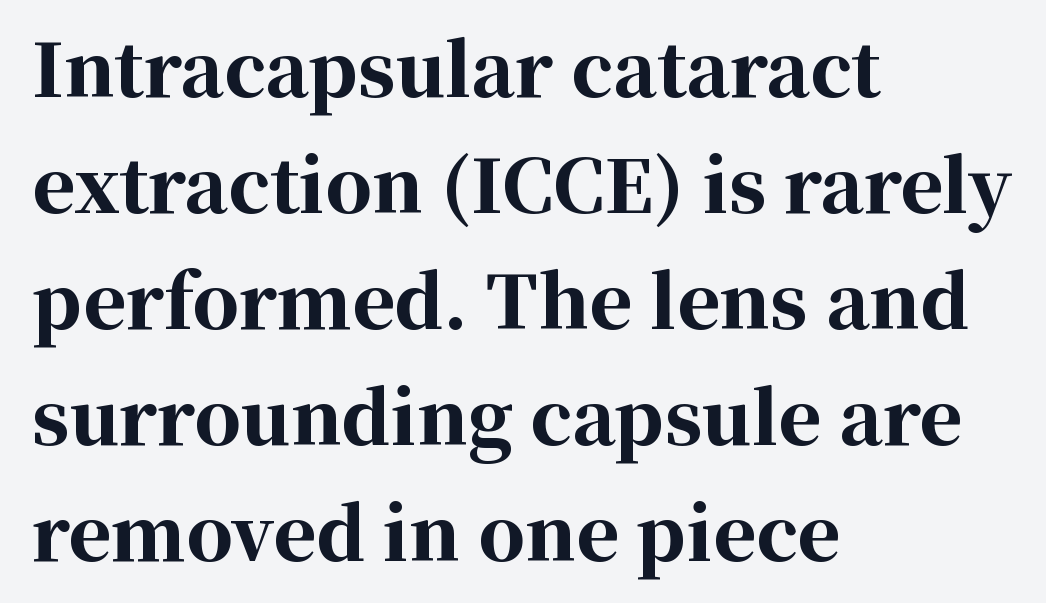
You could not count columns in this text — the font is proportionally spaced. Serif or sans? Serif — the stroke terminals have little feet. If you drew a ruler down the left edge, every line would touch it. Anything drawn beneath the words? Only blank space. Between one letter and the next there's only the usual sliver of space.
